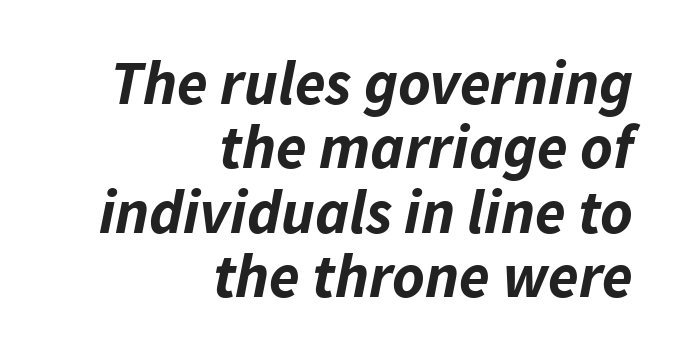
Italic? Definitely — the glyphs are oblique. This sample has the flowing, uneven cadence of proportional lettering. The foot of each line stays bare and open. What's the leading like? Squeezed, with rows nearly overlapping.
